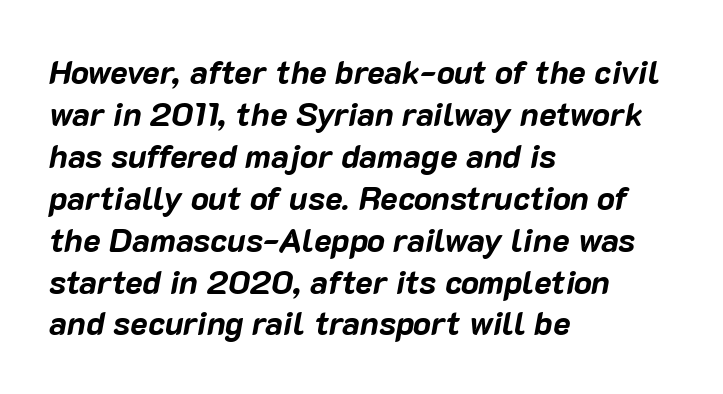
Q: Is the text bold? A: Yes.
Q: Is the text italic (slanted)? A: Yes, it leans right by about 10 degrees.
Q: Is the text underlined? A: No.
Q: How is the paragraph aligned? A: Left-aligned.
Q: Is the spacing between letters normal or unusually wide? A: Normal.
Q: Is the spacing between lines tight, normal or loose? A: Normal.
Q: Width (condensed, normal, or wide)? A: Normal.
Q: Stroke contrast? A: Low.
Q: x-height? A: Medium.
Q: Monospaced? A: No.
